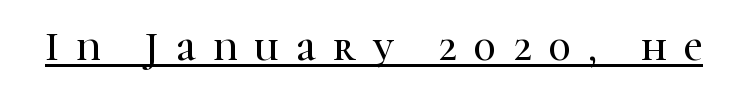
{"serif": "yes", "italic": "no", "width": "normal", "stroke_contrast": "high", "x_height": "medium", "monospaced": "no", "underline": "yes", "letter_spacing": "wide", "letter_spacing_em": 0.42, "glyph_px": 41}
